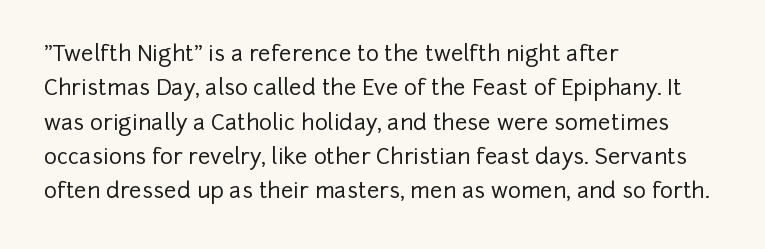
{"italic": "no", "underline": "no", "align": "left", "line_spacing": "normal", "line_spacing_ratio": 1.56, "letter_spacing": "normal", "letter_spacing_em": 0.0, "glyph_px": 22}
